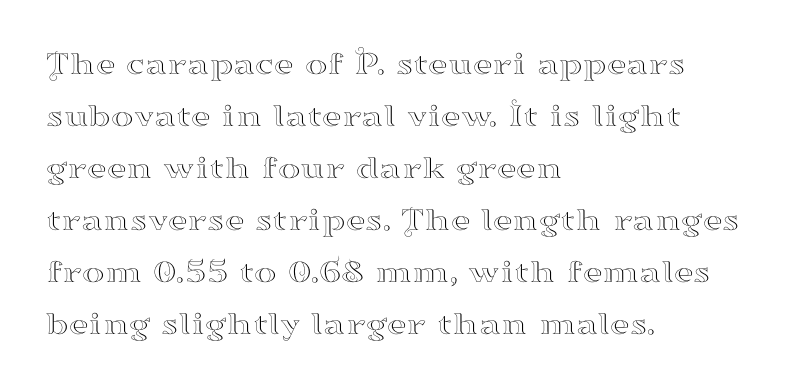
Has an underline been added? It has not. Examine the stroke ends and you'll spot serifs. Tracking here is standard; glyphs follow each other at the usual distance. Tall strokes in this sample are plumb rather than angled. Note the varied advance widths — an 'i' is clearly narrower than an 'm'. Does the leading feel generous? No, just average.
